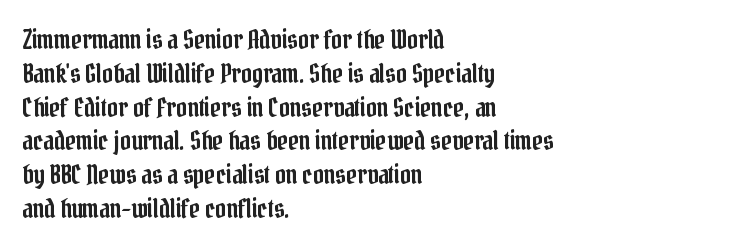
The image shows 26 px text type, upright; set left-aligned, normal line spacing (1.3x), normal letter spacing, not underlined.
